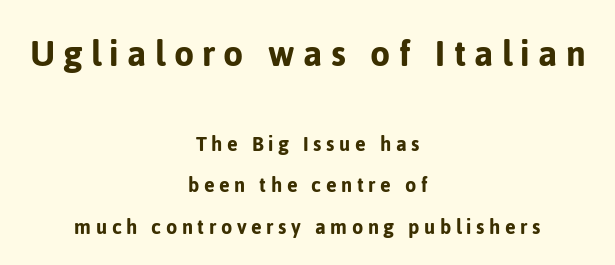
What stands out about the letter spacing? Its width — letters are far apart. Here the first block reads like a headline and the second like body copy. Proportional: the letters do not fall into vertical columns. A typesetter would mark this as roman, not italic.
